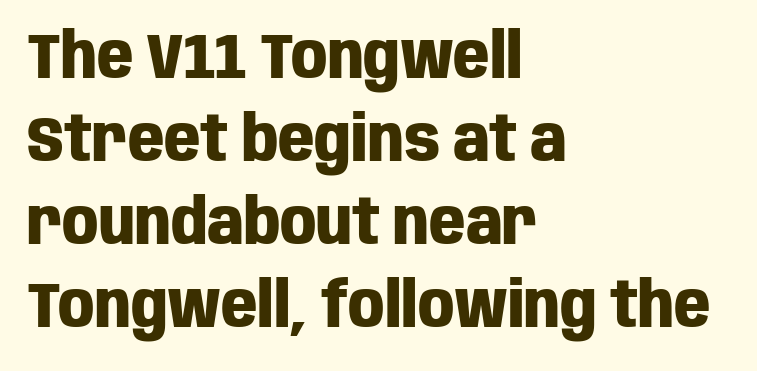
The image shows 63 px heavy, condensed sans-serif type, upright; set left-aligned, normal line spacing (1.32x), normal letter spacing, not underlined; low stroke contrast and a large x-height.
